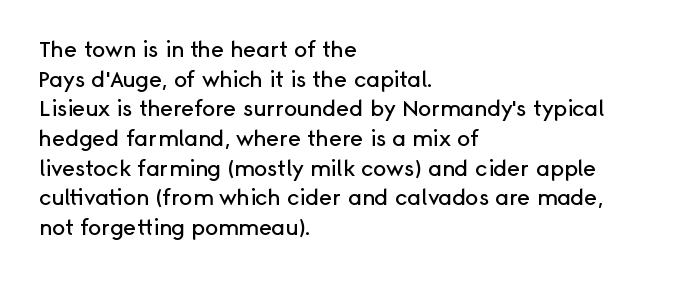
The image shows 22 px text type, upright; set left-aligned, normal line spacing (1.35x), normal letter spacing, not underlined.
